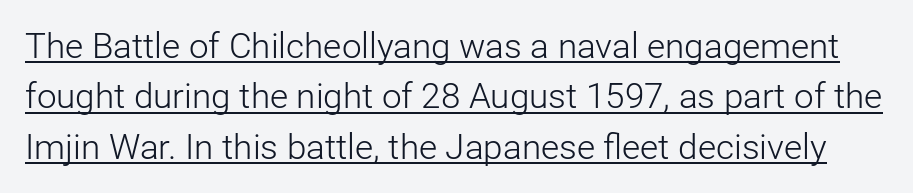
The tracking reads as untouched default to a designer's eye. The rendered words wear a rule along their underside. The letters advance in unequal steps, a hallmark of proportional type. Letters have the restrained weight of plain body copy at most. Quick note: interline space is typical.
